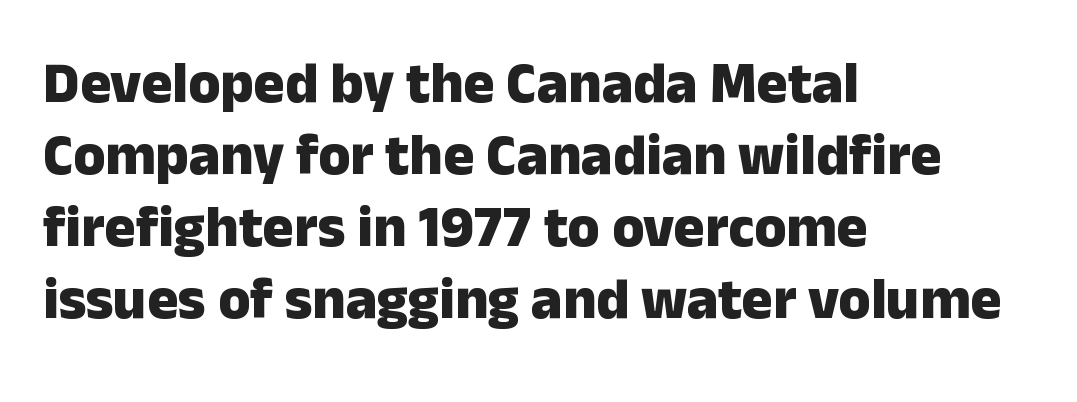
Q: Is the text bold? A: Yes.
Q: Is the text italic (slanted)? A: No, it is upright.
Q: Is the typeface a serif or a sans-serif typeface? A: Sans-serif.
Q: Is the text underlined? A: No.
Q: How is the paragraph aligned? A: Left-aligned.
Q: Is the spacing between letters normal or unusually wide? A: Normal.
Q: Width (condensed, normal, or wide)? A: Normal.
Q: Stroke contrast? A: Low.
Q: x-height? A: Medium.
Q: Monospaced? A: No.
